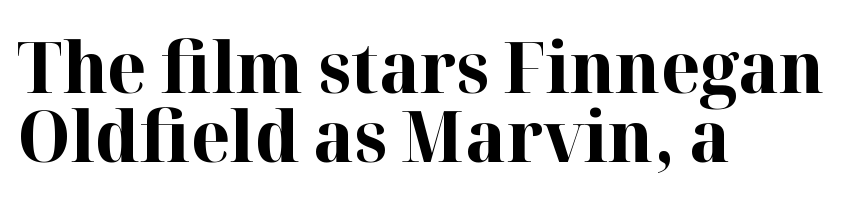
{"serif": "yes", "italic": "no", "bold": "yes", "weight": "bold", "width": "normal", "stroke_contrast": "high", "x_height": "medium", "monospaced": "no", "underline": "no", "align": "left", "line_spacing": "tight", "line_spacing_ratio": 0.97, "letter_spacing": "normal", "letter_spacing_em": 0.0, "glyph_px": 71}
